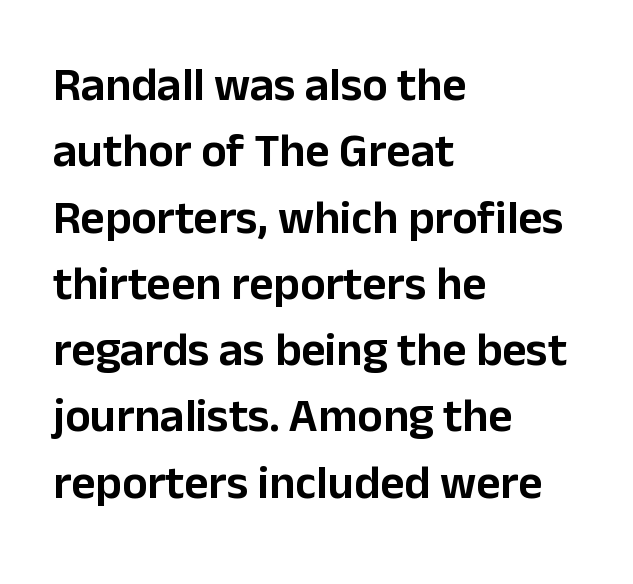
Words appear dense and cohesive because spacing is normal. The letters advance in unequal steps, a hallmark of proportional type. The vertical gap from one line to the next is medium. Serifs: no, the terminals of the letterforms are clean. It's the straight-up-and-down kind of type.
